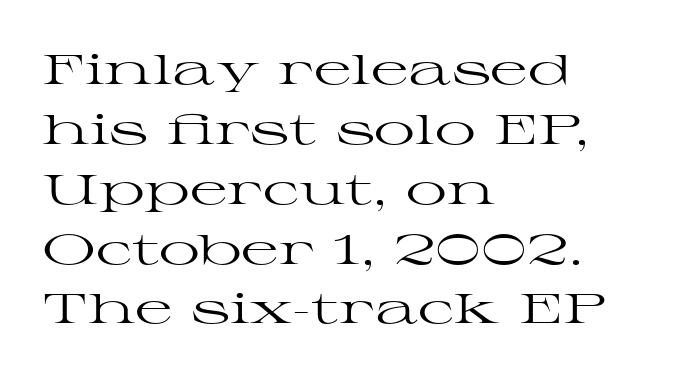
Q: Is the text bold? A: No.
Q: Is the text italic (slanted)? A: No, it is upright.
Q: Is the typeface a serif or a sans-serif typeface? A: Serif.
Q: Is the text underlined? A: No.
Q: How is the paragraph aligned? A: Left-aligned.
Q: Is the spacing between letters normal or unusually wide? A: Normal.
Q: Is the spacing between lines tight, normal or loose? A: Normal.
Q: Width (condensed, normal, or wide)? A: Wide.
Q: Stroke contrast? A: High.
Q: x-height? A: Medium.
Q: Monospaced? A: No.
